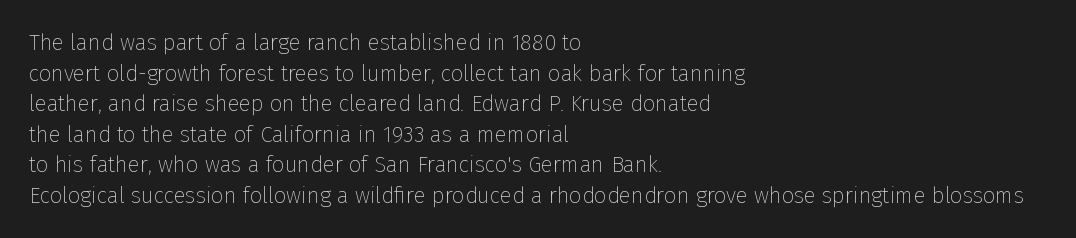
The image shows 22 px text type, upright; set left-aligned, normal line spacing (1.39x), normal letter spacing, not underlined.
